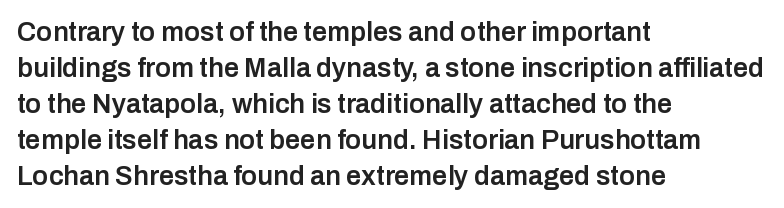
The image shows 27 px text type, upright; set left-aligned, normal line spacing (1.33x), normal letter spacing, not underlined.
